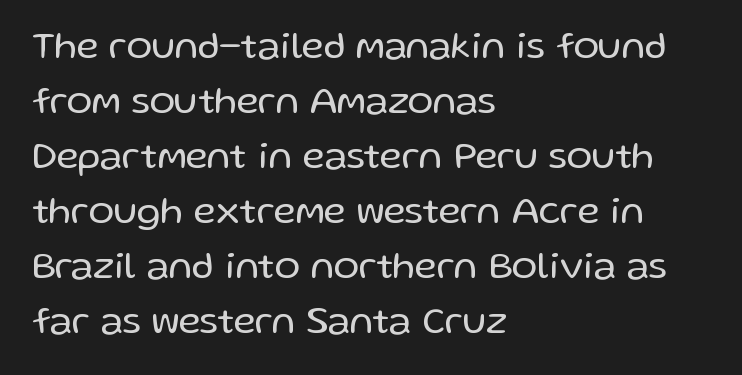
{"serif": "no", "italic": "no", "bold": "no", "weight": "regular", "width": "normal", "stroke_contrast": "low", "x_height": "medium", "monospaced": "no", "underline": "no", "align": "left", "line_spacing": "normal", "line_spacing_ratio": 1.45, "letter_spacing": "normal", "letter_spacing_em": 0.0, "glyph_px": 38}
